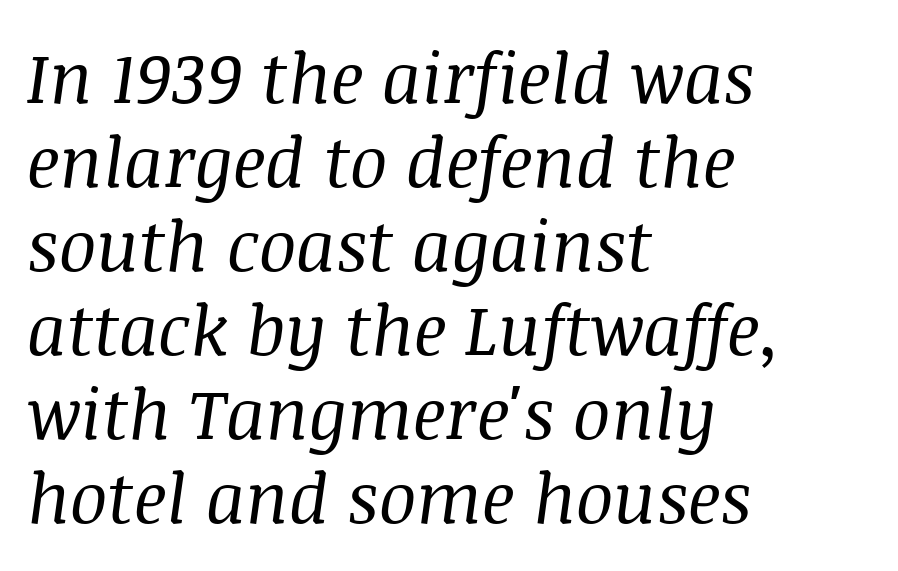
Q: Is the text bold? A: No.
Q: Is the text italic (slanted)? A: Yes, it leans right by about 8 degrees.
Q: Is the typeface a serif or a sans-serif typeface? A: Serif.
Q: Is the text underlined? A: No.
Q: How is the paragraph aligned? A: Left-aligned.
Q: Is the spacing between letters normal or unusually wide? A: Normal.
Q: Width (condensed, normal, or wide)? A: Normal.
Q: Stroke contrast? A: Medium.
Q: x-height? A: Large.
Q: Monospaced? A: No.
